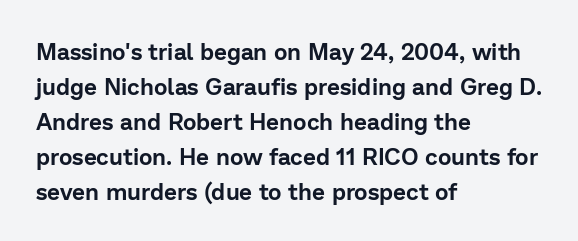
Left-aligned paragraph, ragged on the right. This sample uses an upright cut, with every glyph sitting square on the baseline. Only glyphs here, with clear space below each row. In terms of letterspacing, this is plain default setting. The line-height multiplier appears to be the usual default.
